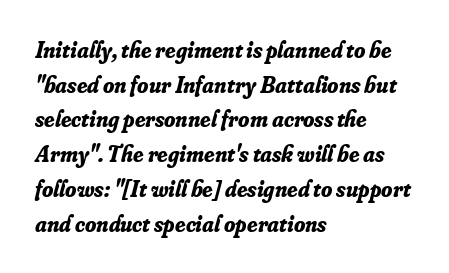
Vertical spacing — default. Yep, that's italic — everything's leaning. The gaps between neighbouring characters are ordinary and unremarkable. Which margin do the lines hug? The left one — the right edge is uneven. The face used here has the dense, thick strokes of a bold.
